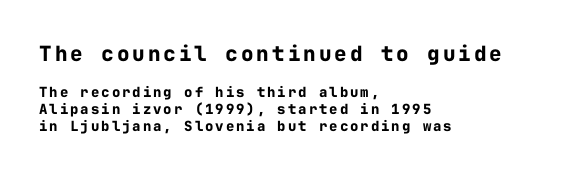
Q: Is the text bold? A: Yes.
Q: Is the text italic (slanted)? A: No, it is upright.
Q: Is the text underlined? A: No.
Q: How is the paragraph aligned? A: Left-aligned.
Q: Which block of text is set in a larger size, the first (top) or the second (bottom)? A: The first (top) one.
